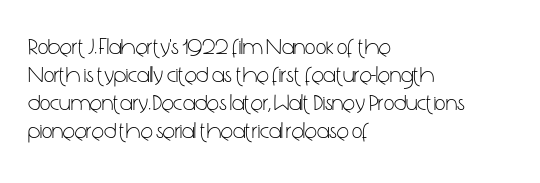
{"italic": "no", "bold": "no", "underline": "no", "align": "left", "line_spacing_ratio": 1.22, "letter_spacing": "normal", "letter_spacing_em": 0.0, "glyph_px": 23}
